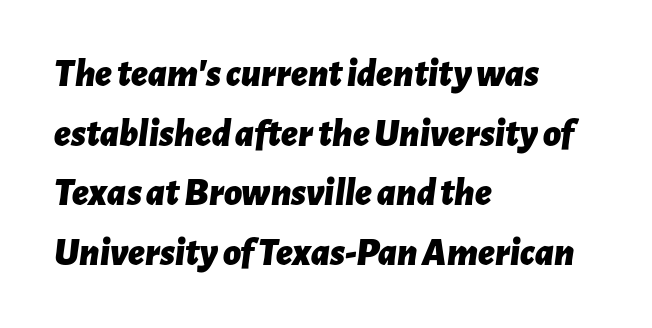
The image shows 39 px bold type, italic (leaning right); set left-aligned, normal line spacing (1.53x), normal letter spacing, not underlined; low stroke contrast and a medium x-height.
